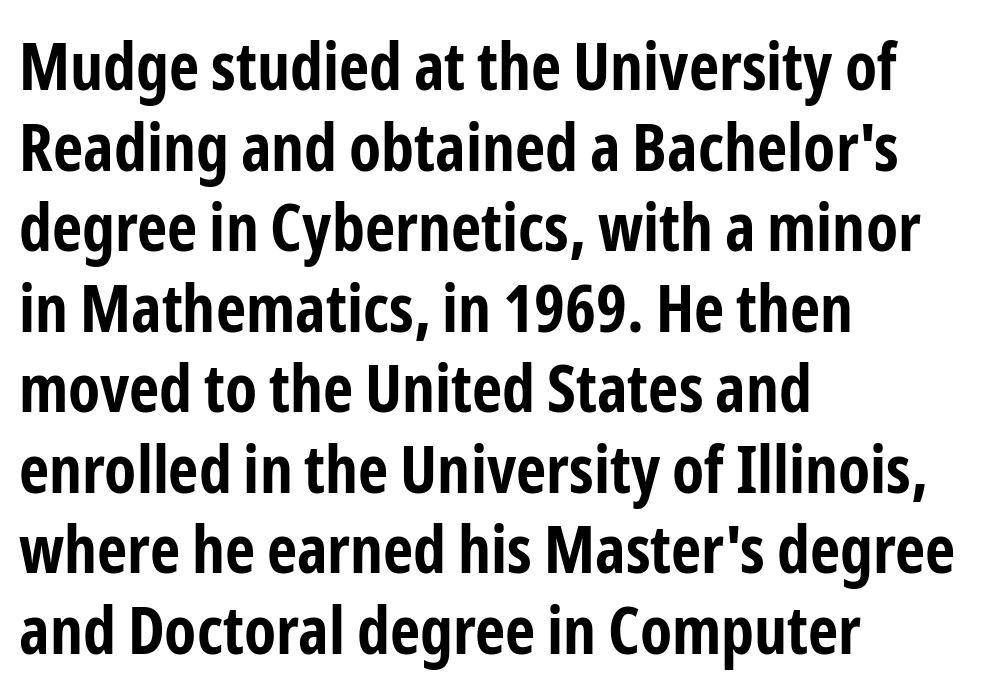
The sample has been set heavy, in full bold. The passage shown is typeset with a sans-serif family. Layout note: lines flush left. Here the designer chose a conventional face with non-uniform glyph widths. In terms of posture, this sample is upright. Nobody touched the tracking dial on this one.
